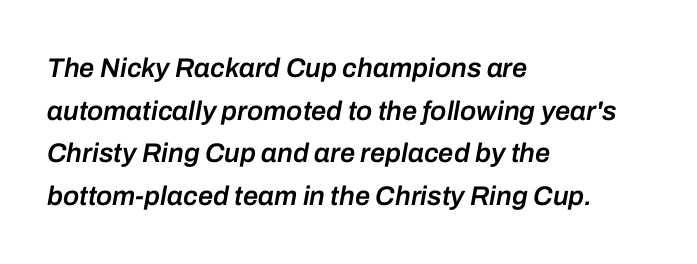
Q: Is the text bold? A: Semi-bold.
Q: Is the text italic (slanted)? A: Yes, it leans right by about 10 degrees.
Q: Is the text underlined? A: No.
Q: How is the paragraph aligned? A: Left-aligned.
Q: Is the spacing between letters normal or unusually wide? A: Normal.
Q: Is the spacing between lines tight, normal or loose? A: Normal.
